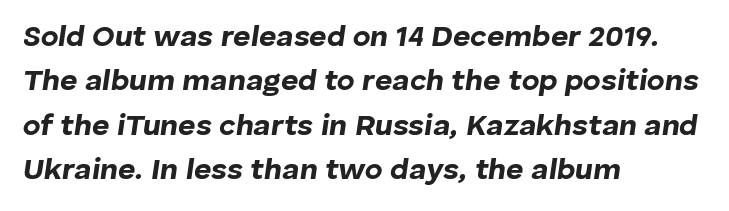
The image shows 30 px bold type, italic (leaning right); set left-aligned, normal line spacing (1.48x), normal letter spacing, not underlined; low stroke contrast and a medium x-height.
